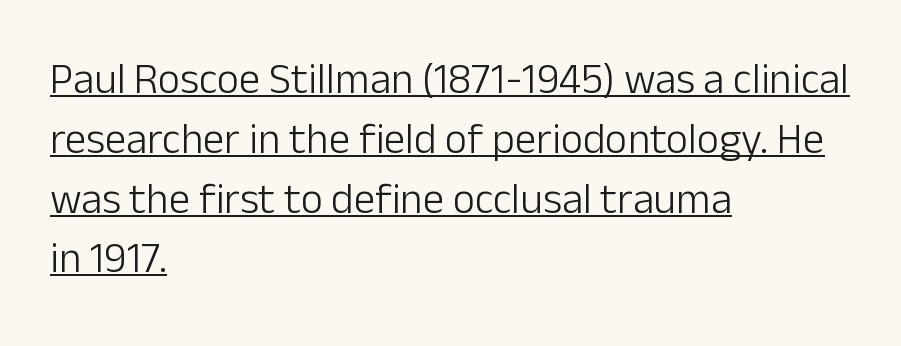
Q: Is the text bold? A: No.
Q: Is the text italic (slanted)? A: No, it is upright.
Q: Is the typeface a serif or a sans-serif typeface? A: Sans-serif.
Q: Is the text underlined? A: Yes.
Q: How is the paragraph aligned? A: Left-aligned.
Q: Is the spacing between letters normal or unusually wide? A: Normal.
Q: Is the spacing between lines tight, normal or loose? A: Normal.
Q: Width (condensed, normal, or wide)? A: Normal.
Q: Stroke contrast? A: Low.
Q: x-height? A: Medium.
Q: Monospaced? A: No.
